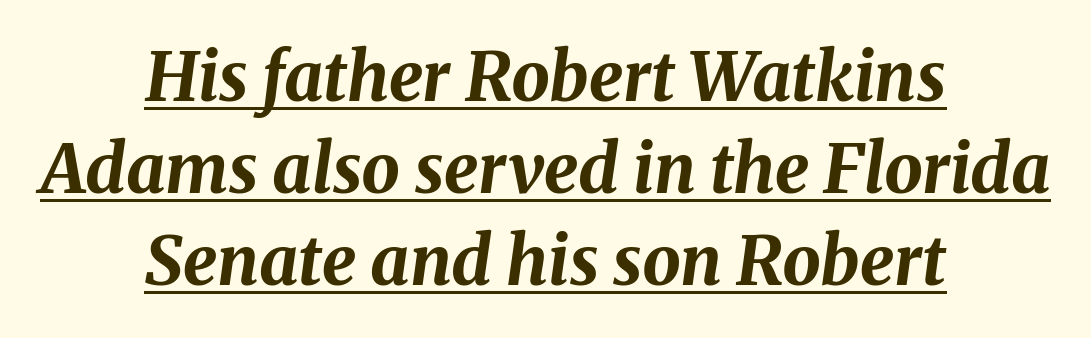
{"italic": "yes", "lean": "right", "slant_degrees": 8, "bold": "yes", "weight": "bold", "width": "normal", "stroke_contrast": "medium", "x_height": "medium", "monospaced": "no", "underline": "yes", "align": "center", "line_spacing": "normal", "line_spacing_ratio": 1.35, "letter_spacing": "normal", "letter_spacing_em": 0.0, "glyph_px": 68}
